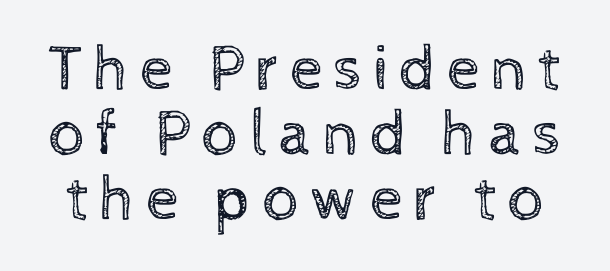
{"italic": "no", "bold": "no", "weight": "regular", "width": "normal", "x_height": "medium", "monospaced": "no", "underline": "no", "line_spacing": "tight", "line_spacing_ratio": 1.0, "glyph_px": 65}
